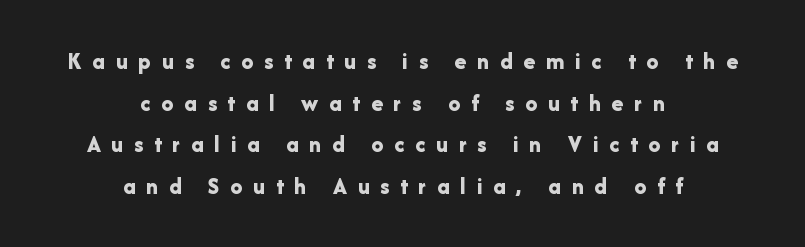
Q: Is the text bold? A: Yes.
Q: Is the text italic (slanted)? A: No, it is upright.
Q: Is the text underlined? A: No.
Q: How is the paragraph aligned? A: Centered.
Q: Is the spacing between letters normal or unusually wide? A: Unusually wide.
